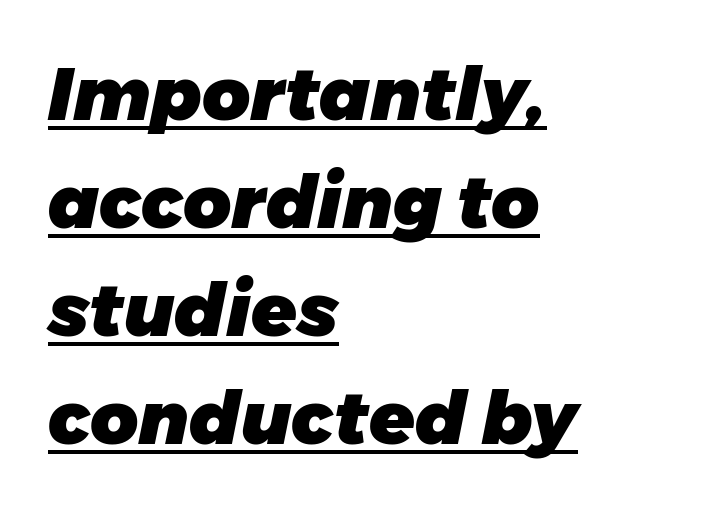
The image shows 74 px heavy type, italic (leaning right); set left-aligned, normal line spacing (1.46x), normal letter spacing, underlined; low stroke contrast and a medium x-height.
